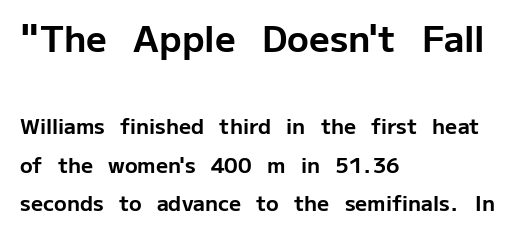
The image shows 36 px bold sans-serif type, upright; set left-aligned, line spacing 1.84x, normal letter spacing, not underlined; the first (top) block is 1.71x larger; low stroke contrast and a medium x-height.
